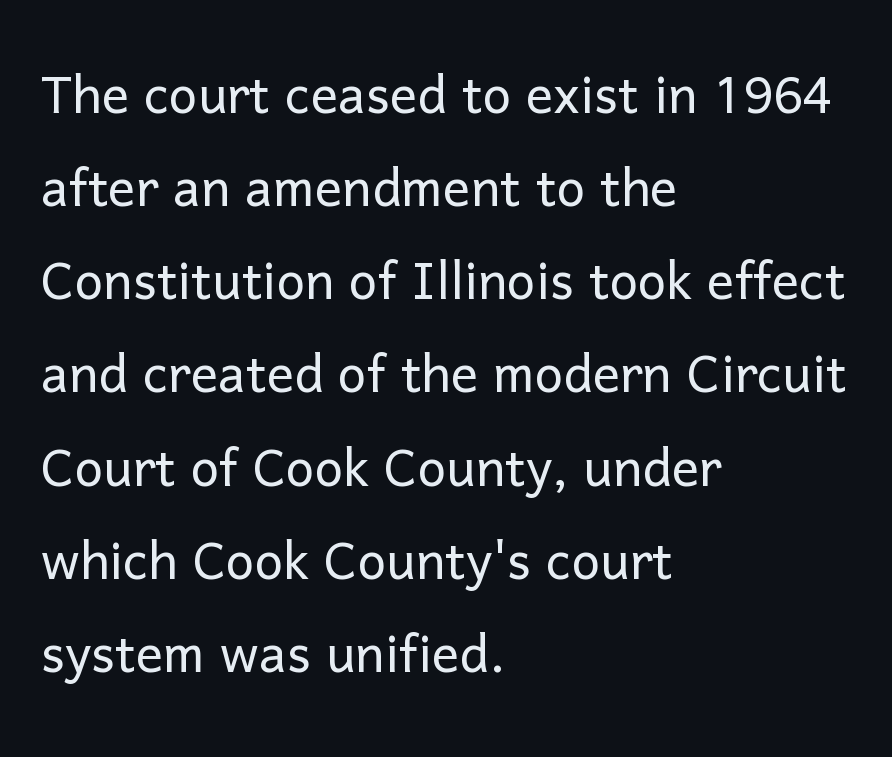
Q: Is the text bold? A: No.
Q: Is the text italic (slanted)? A: No, it is upright.
Q: Is the typeface a serif or a sans-serif typeface? A: Sans-serif.
Q: Is the text underlined? A: No.
Q: How is the paragraph aligned? A: Left-aligned.
Q: Is the spacing between letters normal or unusually wide? A: Normal.
Q: Is the spacing between lines tight, normal or loose? A: Normal.
Q: Width (condensed, normal, or wide)? A: Normal.
Q: Stroke contrast? A: Low.
Q: x-height? A: Medium.
Q: Monospaced? A: No.
